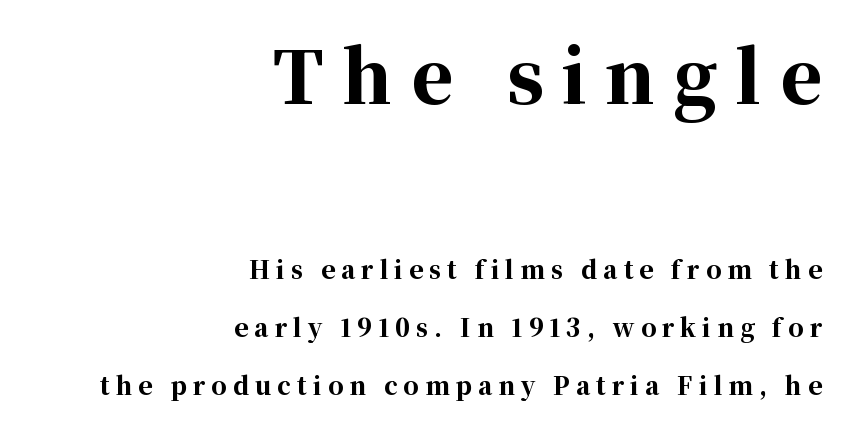
The image shows 72 px bold serif type, upright; set right-aligned, loose line spacing (2.4x), unusually wide letter spacing (+0.25 em), not underlined; the first (top) block is 3.0x larger; high stroke contrast and a medium x-height.
